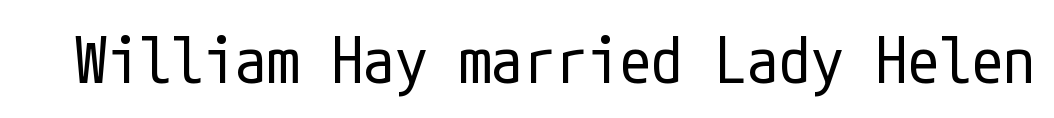
Q: Is the text bold? A: No.
Q: Is the text italic (slanted)? A: No, it is upright.
Q: Is the typeface a serif or a sans-serif typeface? A: Sans-serif.
Q: Is the text underlined? A: No.
Q: Is the spacing between letters normal or unusually wide? A: Normal.
Q: Width (condensed, normal, or wide)? A: Condensed.
Q: Stroke contrast? A: Low.
Q: x-height? A: Medium.
